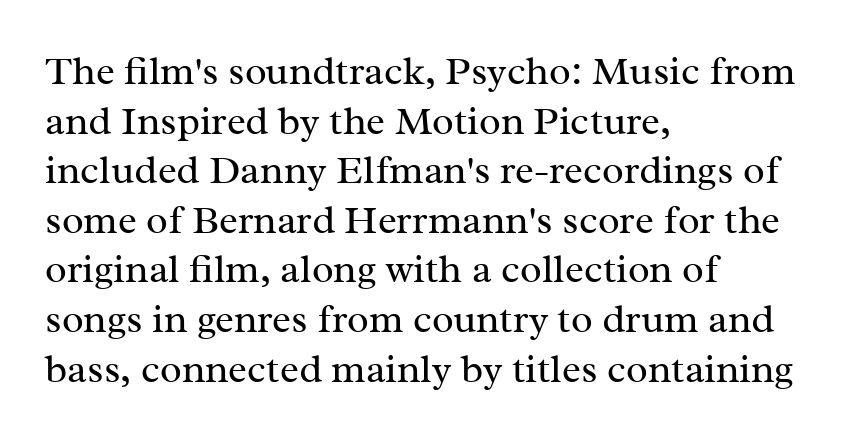
Q: Is the text bold? A: No.
Q: Is the text italic (slanted)? A: No, it is upright.
Q: Is the typeface a serif or a sans-serif typeface? A: Serif.
Q: Is the text underlined? A: No.
Q: How is the paragraph aligned? A: Left-aligned.
Q: Is the spacing between letters normal or unusually wide? A: Normal.
Q: Width (condensed, normal, or wide)? A: Normal.
Q: Stroke contrast? A: Medium.
Q: x-height? A: Medium.
Q: Monospaced? A: No.
